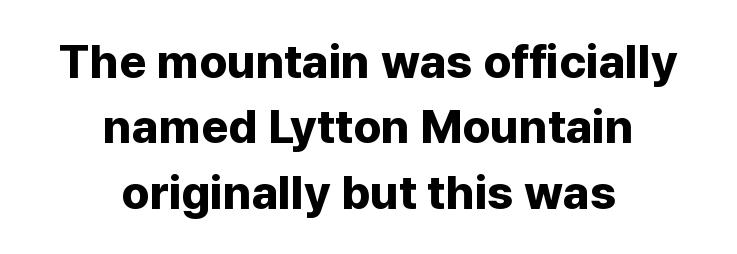
{"serif": "no", "italic": "no", "bold": "yes", "weight": "bold", "width": "normal", "stroke_contrast": "low", "x_height": "medium", "monospaced": "no", "underline": "no", "align": "center", "line_spacing": "normal", "line_spacing_ratio": 1.39, "letter_spacing": "normal", "letter_spacing_em": 0.0, "glyph_px": 47}
